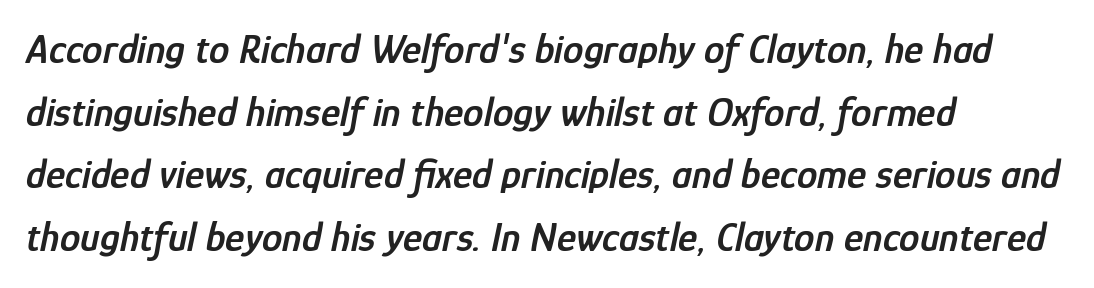
{"italic": "yes", "lean": "right", "slant_degrees": 12, "bold": "semi", "weight": "semibold", "width": "condensed", "stroke_contrast": "low", "x_height": "medium", "monospaced": "no", "underline": "no", "align": "left", "line_spacing": "normal", "line_spacing_ratio": 1.53, "letter_spacing": "normal", "letter_spacing_em": 0.0, "glyph_px": 41}
